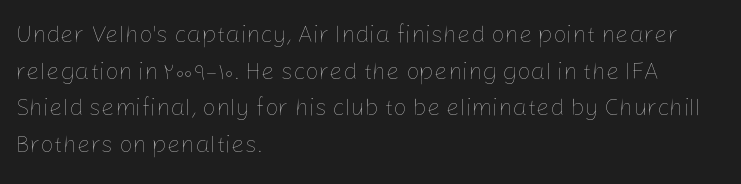
The image shows 24 px text type, upright; set left-aligned, normal line spacing (1.53x), normal letter spacing, not underlined.
